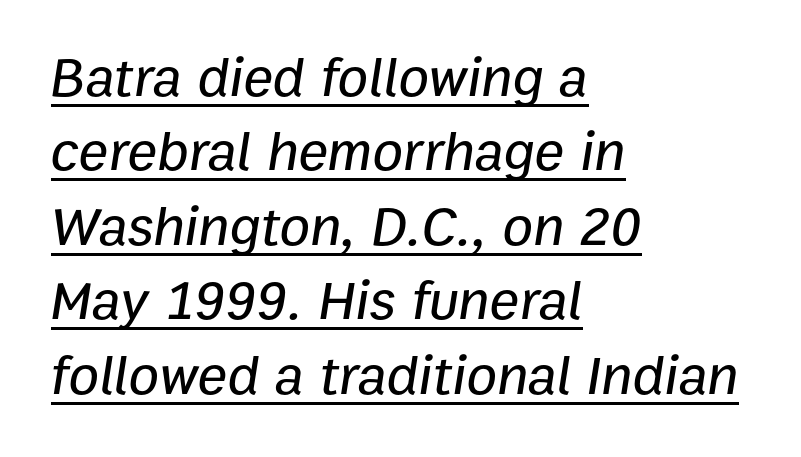
{"italic": "yes", "lean": "right", "slant_degrees": 9, "width": "normal", "stroke_contrast": "low", "x_height": "medium", "monospaced": "no", "underline": "yes", "align": "left", "line_spacing": "normal", "line_spacing_ratio": 1.33, "letter_spacing": "normal", "letter_spacing_em": 0.0, "glyph_px": 56}
